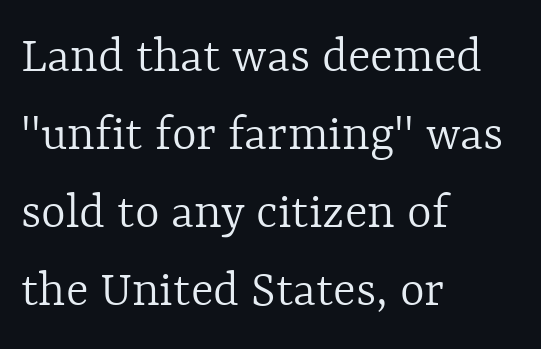
{"italic": "no", "bold": "no", "weight": "light", "width": "normal", "x_height": "medium", "monospaced": "no", "underline": "no", "align": "left", "line_spacing": "normal", "line_spacing_ratio": 1.47, "letter_spacing": "normal", "letter_spacing_em": 0.0, "glyph_px": 53}
